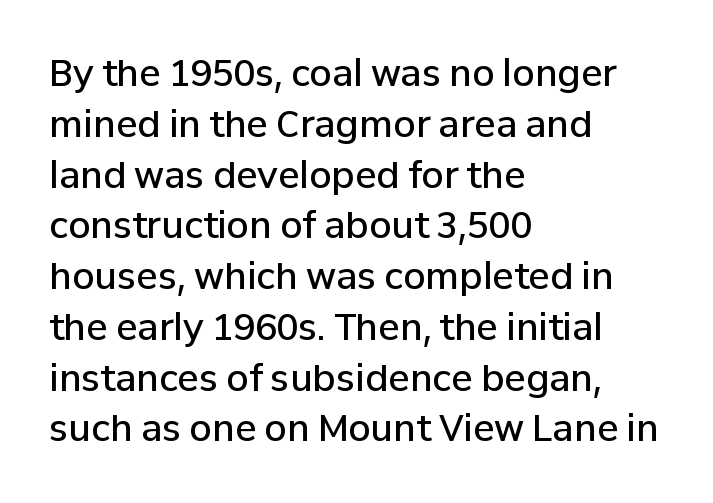
Q: Is the text bold? A: Semi-bold.
Q: Is the text italic (slanted)? A: No, it is upright.
Q: Is the typeface a serif or a sans-serif typeface? A: Sans-serif.
Q: Is the text underlined? A: No.
Q: How is the paragraph aligned? A: Left-aligned.
Q: Is the spacing between letters normal or unusually wide? A: Normal.
Q: Is the spacing between lines tight, normal or loose? A: Normal.
Q: Width (condensed, normal, or wide)? A: Normal.
Q: Stroke contrast? A: Low.
Q: x-height? A: Medium.
Q: Monospaced? A: No.
